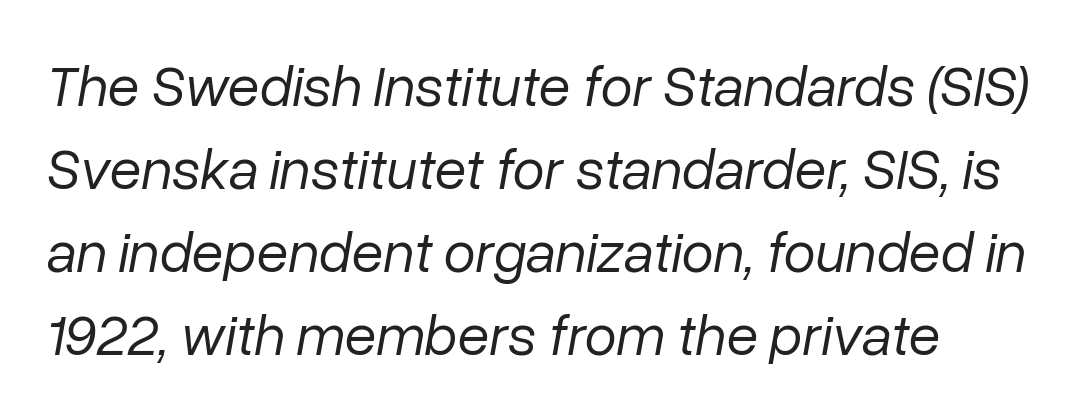
This rendering leaves character spacing at its baseline value. The typography opts for an oblique posture over an upright one. Bold? No — there's no thickening of the strokes. The foot of each line stays bare and open.
